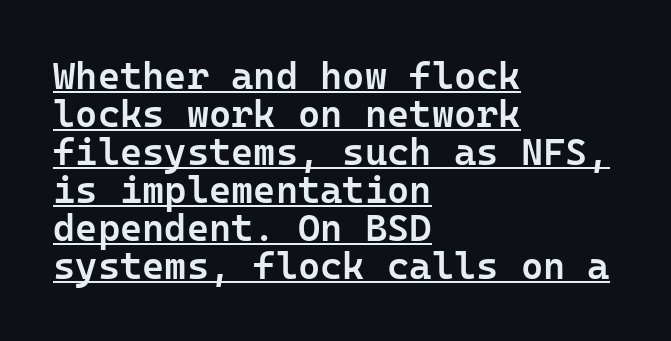
{"serif": "no", "italic": "no", "bold": "semi", "weight": "semibold", "width": "normal", "stroke_contrast": "low", "x_height": "medium", "underline": "yes", "align": "left", "line_spacing": "tight", "line_spacing_ratio": 1.0, "letter_spacing": "normal", "letter_spacing_em": 0.0, "glyph_px": 38}
